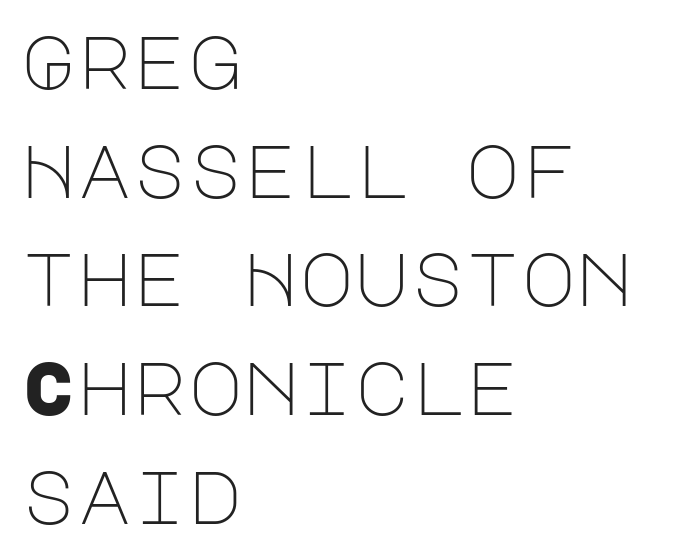
The image shows 75 px light sans-serif type, upright; set left-aligned, normal line spacing (1.45x), normal letter spacing, not underlined; low stroke contrast and a large x-height.
